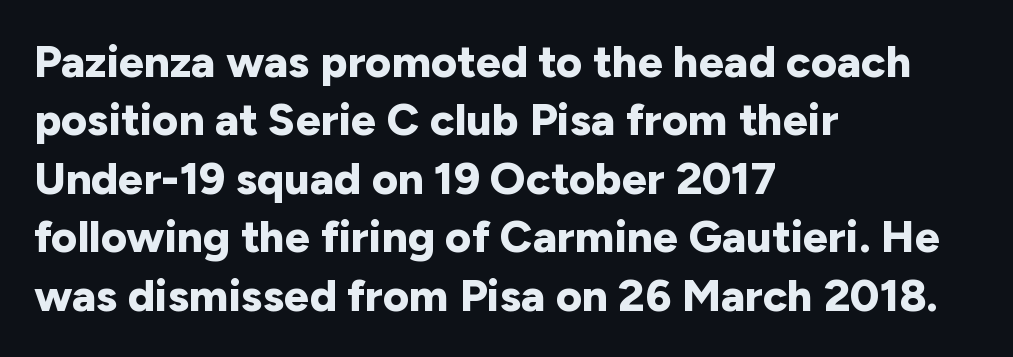
The image shows 45 px bold sans-serif type, upright; set left-aligned, normal line spacing (1.3x), normal letter spacing, not underlined; low stroke contrast and a medium x-height.
